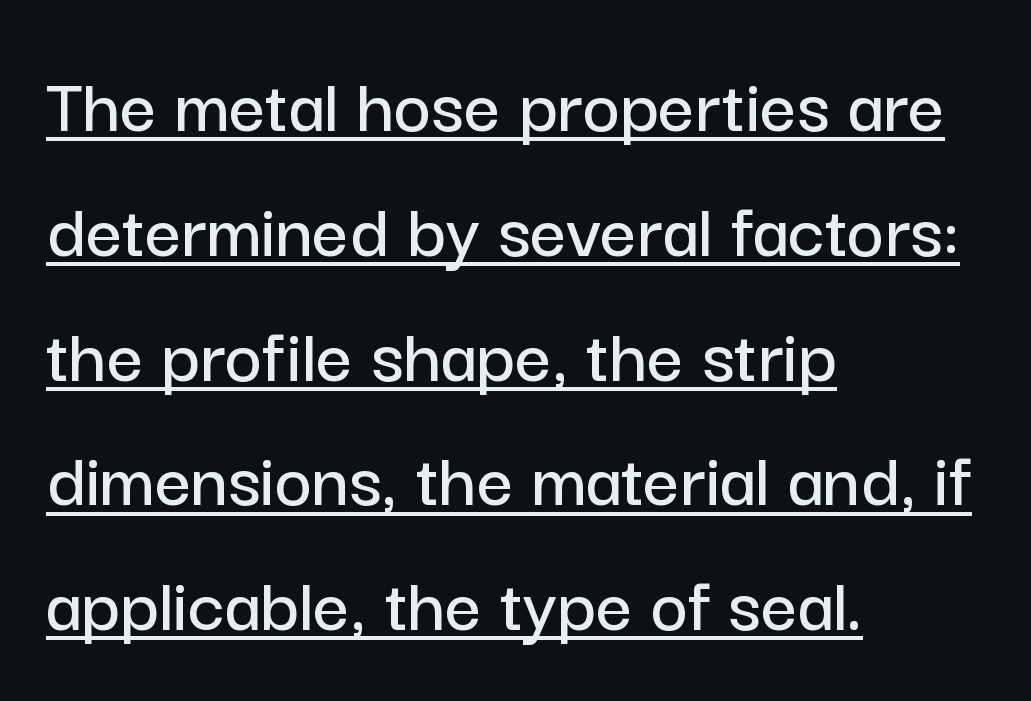
The image shows 80 px sans-serif type, upright; set left-aligned, normal line spacing (1.56x), normal letter spacing, underlined; low stroke contrast and a medium x-height.
